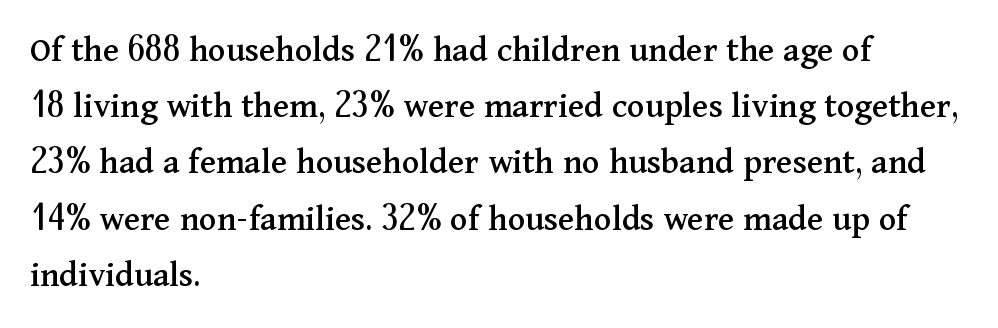
Each letter's strokes conclude with small projecting serifs. Do the characters align in a grid? No, the font is proportional. Characters follow at the spacing the type designer built in. Bare-footed words on every line. The paragraph shown leans on its left margin.
